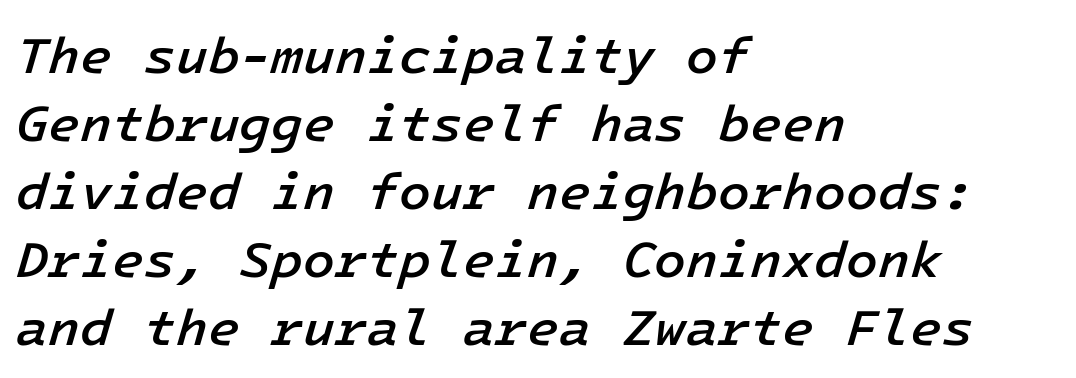
{"italic": "yes", "lean": "right", "slant_degrees": 16, "bold": "semi", "weight": "semibold", "width": "normal", "stroke_contrast": "low", "x_height": "medium", "underline": "no", "align": "left", "line_spacing": "normal", "line_spacing_ratio": 1.31, "letter_spacing": "normal", "letter_spacing_em": 0.0, "glyph_px": 52}
